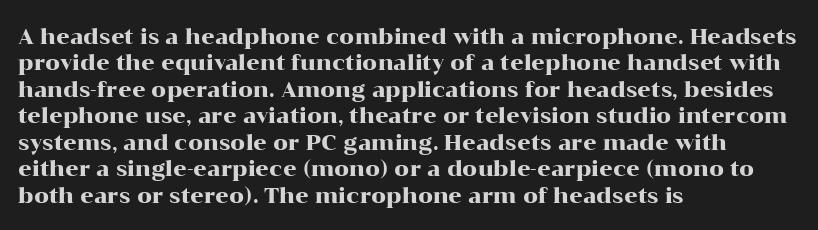
The image shows 21 px text type, upright; set left-aligned, normal line spacing (1.26x), normal letter spacing, not underlined.
